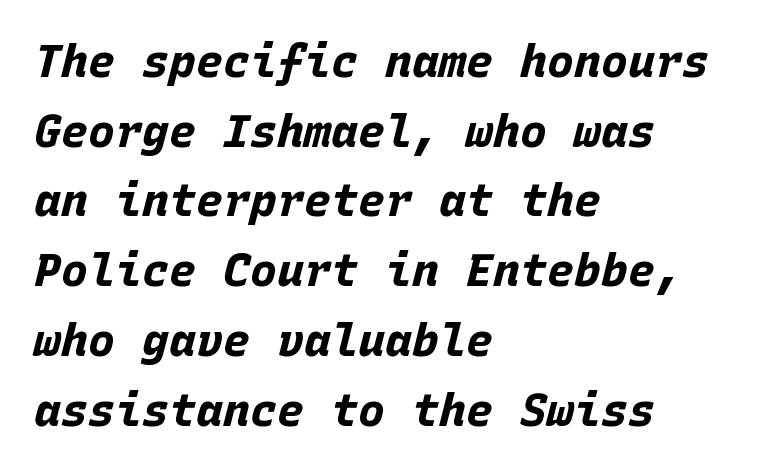
{"italic": "yes", "lean": "right", "slant_degrees": 15, "bold": "yes", "weight": "bold", "width": "normal", "stroke_contrast": "low", "x_height": "large", "monospaced": "yes", "underline": "no", "align": "left", "line_spacing": "normal", "line_spacing_ratio": 1.55, "letter_spacing": "normal", "letter_spacing_em": 0.0, "glyph_px": 45}
